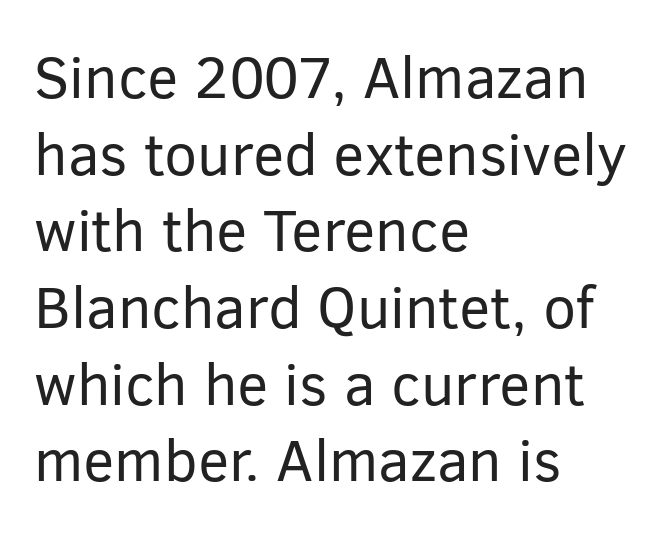
The image shows 59 px regular-weight sans-serif type, upright; set left-aligned, normal line spacing (1.3x), normal letter spacing, not underlined; low stroke contrast and a medium x-height.
